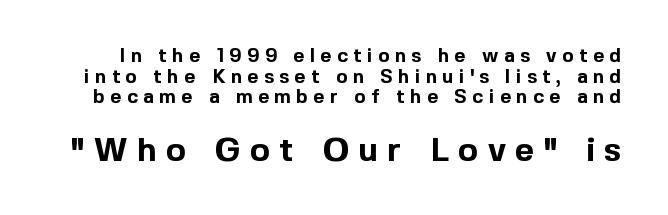
{"serif": "no", "italic": "no", "bold": "yes", "weight": "bold", "width": "normal", "x_height": "medium", "monospaced": "no", "underline": "no", "line_spacing": "tight", "line_spacing_ratio": 1.09, "letter_spacing": "wide", "letter_spacing_em": 0.29, "larger_block": "second", "size_ratio": 1.74, "glyph_px": 33}
